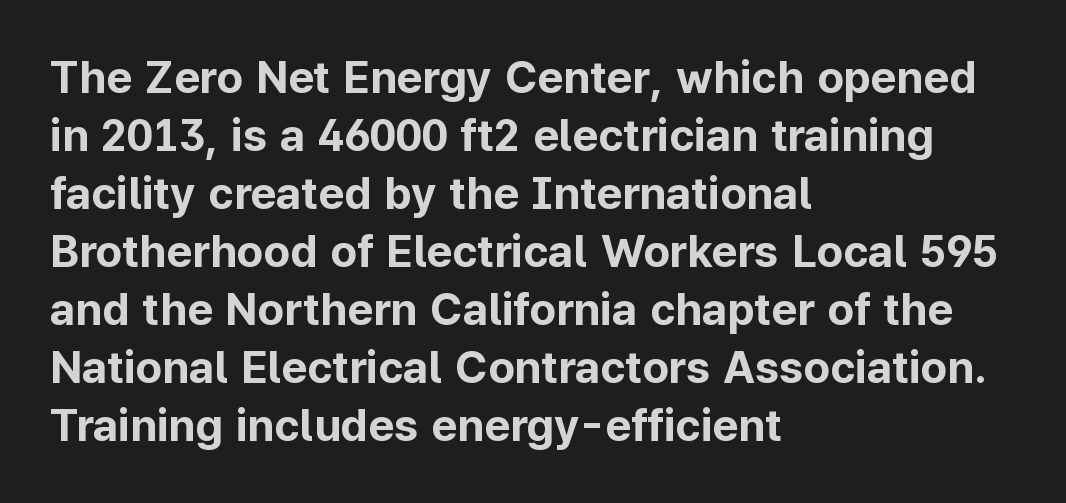
The image shows 45 px bold sans-serif type, upright; set left-aligned, normal line spacing (1.29x), normal letter spacing, not underlined; low stroke contrast and a medium x-height.
